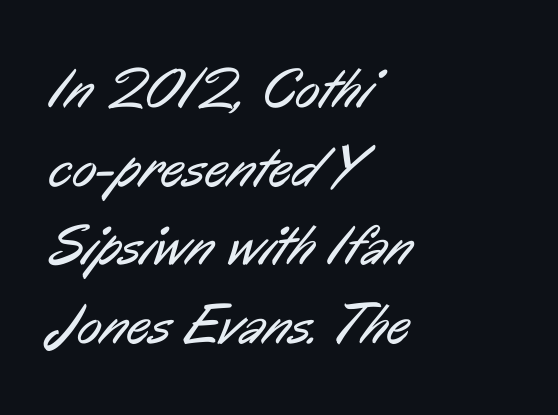
Q: Is the text bold? A: No.
Q: Is the typeface a serif or a sans-serif typeface? A: Sans-serif.
Q: Is the text underlined? A: No.
Q: How is the paragraph aligned? A: Left-aligned.
Q: Is the spacing between letters normal or unusually wide? A: Normal.
Q: Is the spacing between lines tight, normal or loose? A: Normal.
Q: Width (condensed, normal, or wide)? A: Condensed.
Q: Stroke contrast? A: Low.
Q: x-height? A: Medium.
Q: Monospaced? A: No.
